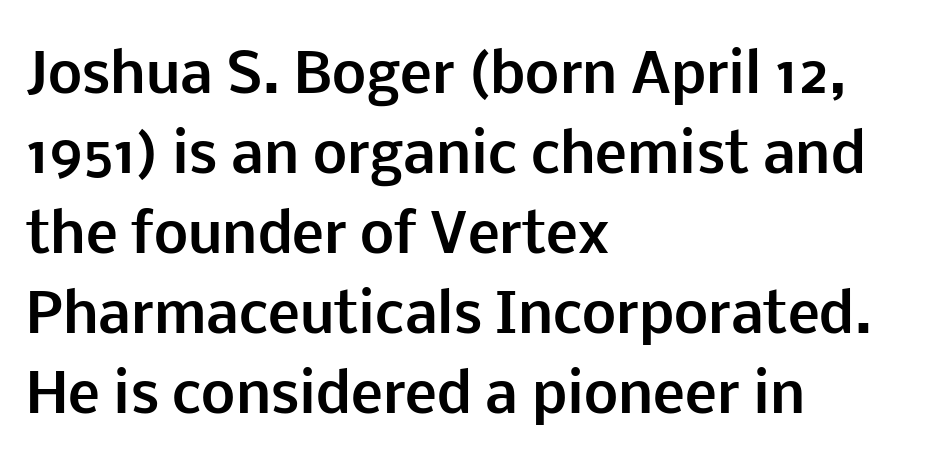
The image shows 54 px bold sans-serif type, upright; set left-aligned, normal line spacing (1.48x), normal letter spacing, not underlined; low stroke contrast and a medium x-height.
